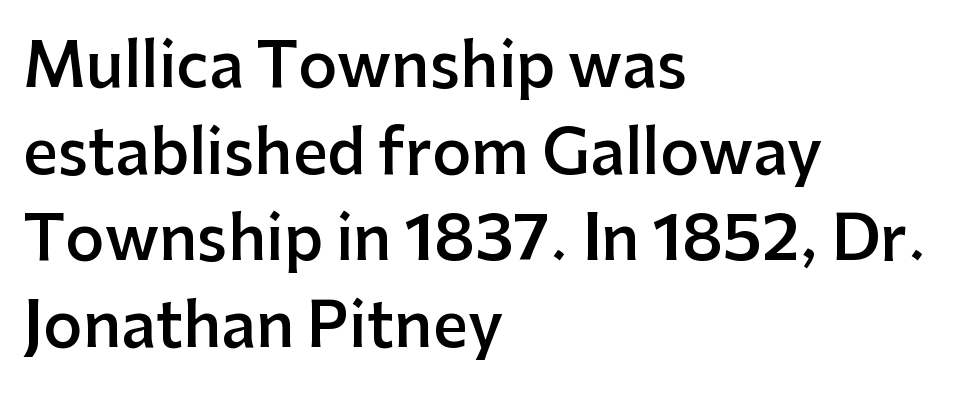
{"serif": "no", "italic": "no", "bold": "semi", "weight": "semibold", "width": "normal", "stroke_contrast": "low", "x_height": "medium", "monospaced": "no", "underline": "no", "align": "left", "line_spacing": "normal", "line_spacing_ratio": 1.42, "letter_spacing": "normal", "letter_spacing_em": 0.0, "glyph_px": 61}
